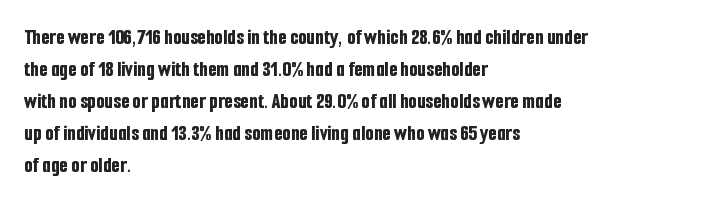
Students, observe: this is what conventionally led text looks like. Ascenders rise straight up at ninety degrees. Pretty heavy lettering here — definitely bold. The words here are not underlined.
